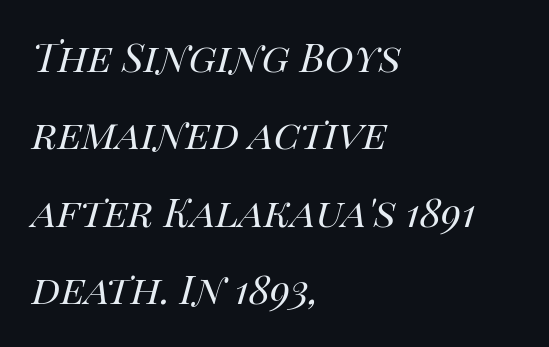
The space directly below the letters is spotless. Think of a printed novel: that variable character pitch is what you see here. Left-aligned paragraph, ragged on the right. The tracking reads as untouched default to a designer's eye.
